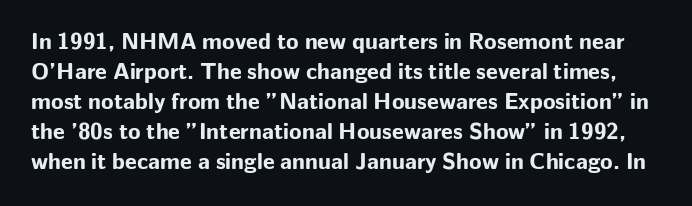
Look at the tracking — it's just the regular setting, nothing added. Each new line begins a customary step beneath the previous one. The glyphs are unaccompanied by any horizontal stroke below them. The passage shown is emphatically bold.
